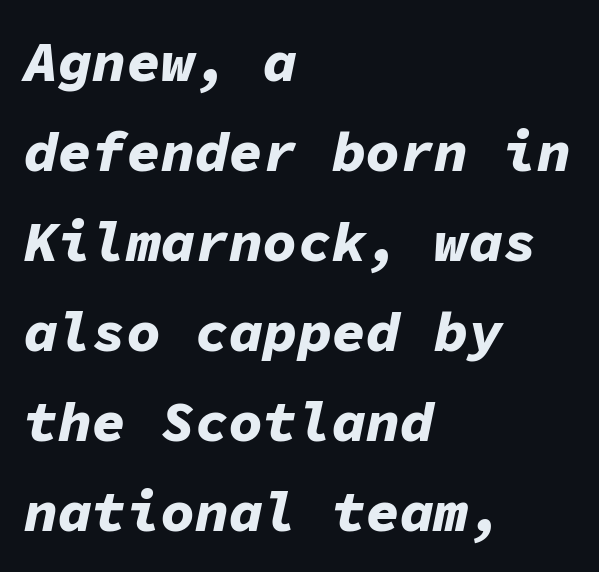
{"italic": "yes", "lean": "right", "slant_degrees": 11, "bold": "yes", "weight": "bold", "width": "normal", "stroke_contrast": "low", "x_height": "medium", "monospaced": "yes", "underline": "no", "align": "left", "line_spacing": "normal", "line_spacing_ratio": 1.58, "letter_spacing": "normal", "letter_spacing_em": 0.0, "glyph_px": 57}
